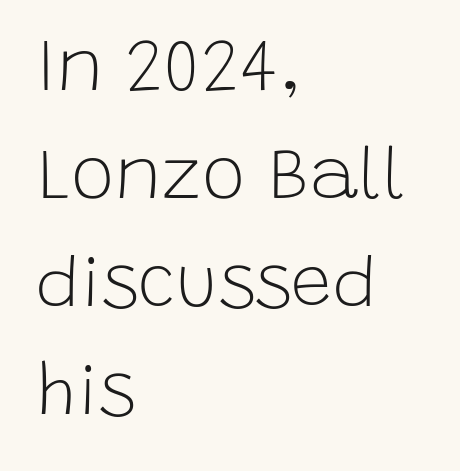
The passage shown has conventional tracking throughout. The weight tops out at a normal text grade. The letters advance in unequal steps, a hallmark of proportional type. Designer's note — italics off, roman on. The glyphs in this specimen are sans serif.
